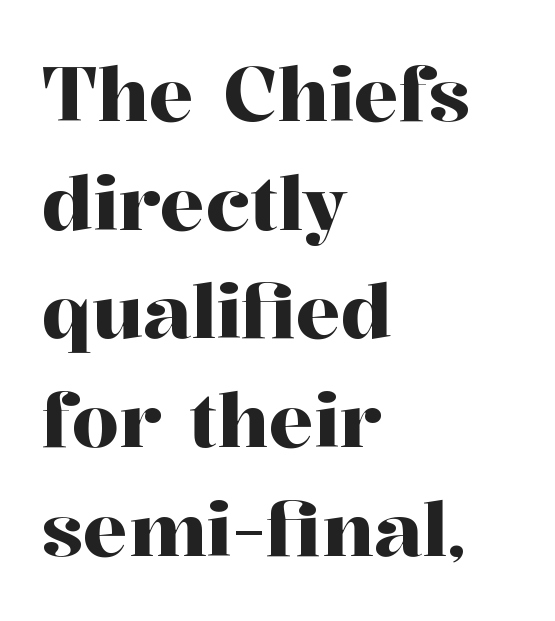
The image shows 75 px serif type, upright; set left-aligned, normal line spacing (1.45x), normal letter spacing, not underlined; high stroke contrast and a medium x-height.
